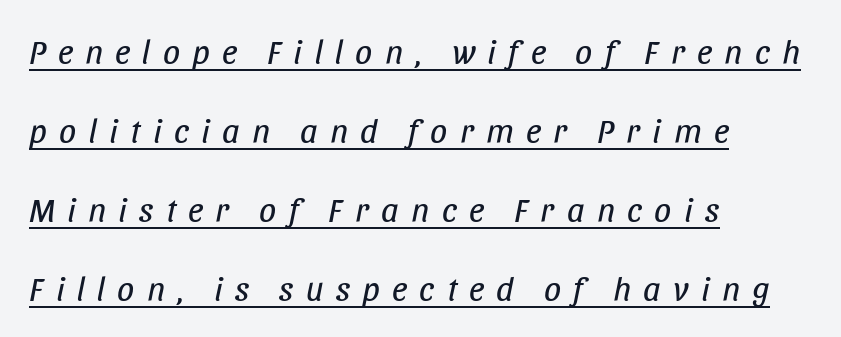
The image shows 34 px regular-weight, condensed type, italic (leaning right); set left-aligned, loose line spacing (2.32x), unusually wide letter spacing (+0.36 em), underlined; low stroke contrast and a large x-height.
